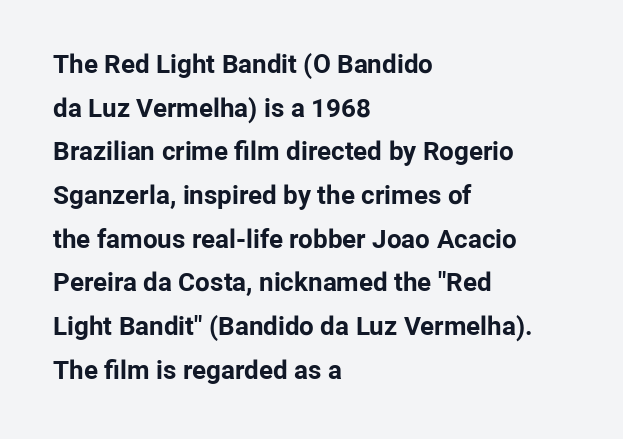
Q: Is the text bold? A: Yes.
Q: Is the text italic (slanted)? A: No, it is upright.
Q: Is the text underlined? A: No.
Q: How is the paragraph aligned? A: Left-aligned.
Q: Is the spacing between letters normal or unusually wide? A: Normal.
Q: Is the spacing between lines tight, normal or loose? A: Normal.
